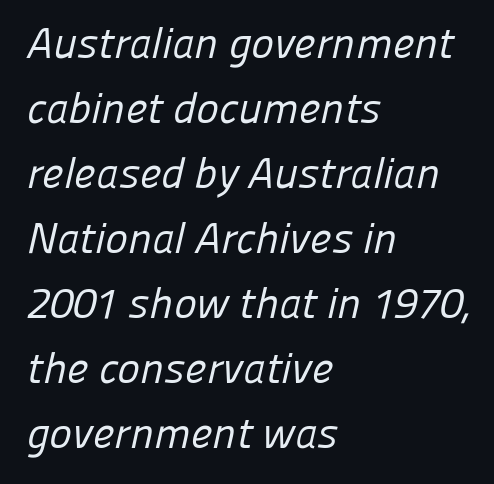
Caption: standard tracking, unaltered. Letterform terminals end flat and unadorned throughout the passage. Leading matches the norm, producing a regular column. The rendering anchors every line to the left-hand side.
